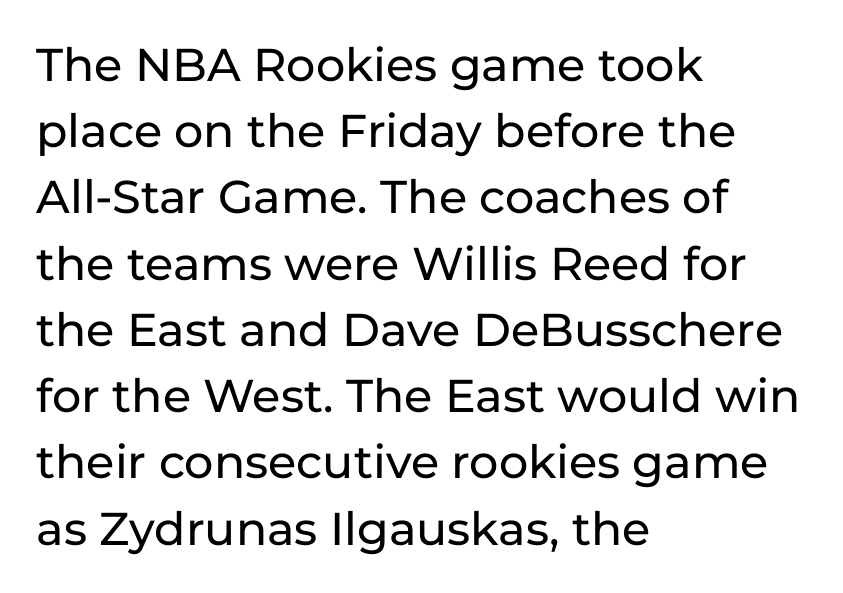
Has an underline been added? It has not. These lines were composed using upright roman letters. A typesetter would call this proportional, since set widths differ per character. This sample is left-justified, so line endings fall wherever the words run out. The rendering shows plain stroke endings on the letterforms — a sans-serif design. These lines keep a tight, regular rhythm from letter to letter.
